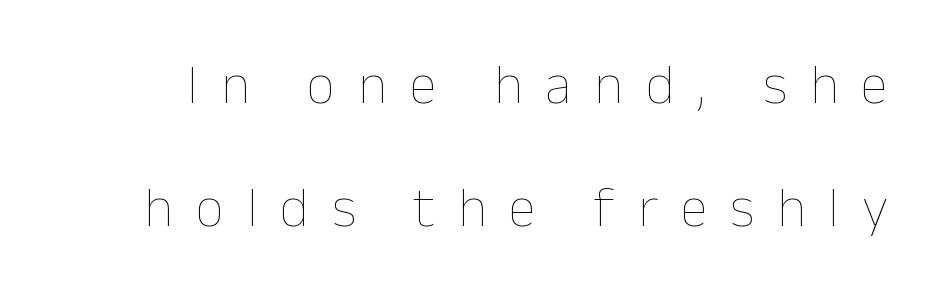
Is the stroke heavy? The answer is a plain regular-or-lighter. What stands out about the letter spacing? Its width — letters are far apart. Think of a printed novel: that variable character pitch is what you see here. Horizontal bands of white between lines are thick stripes. Each row of text sits above clean, open space. A roman cut, with each character standing at attention.
